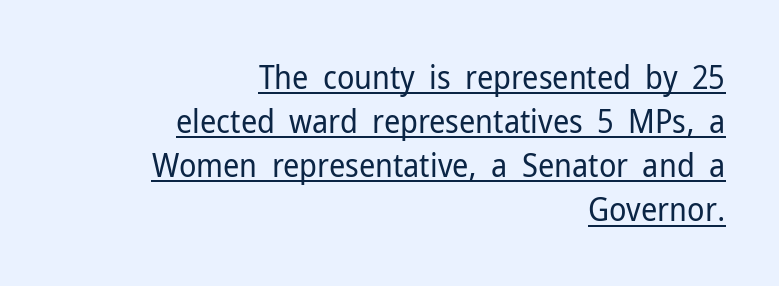
{"serif": "no", "italic": "no", "bold": "no", "weight": "regular", "width": "normal", "stroke_contrast": "low", "x_height": "medium", "monospaced": "no", "underline": "yes", "align": "right", "line_spacing": "normal", "line_spacing_ratio": 1.38, "letter_spacing": "normal", "letter_spacing_em": 0.0, "glyph_px": 32}
